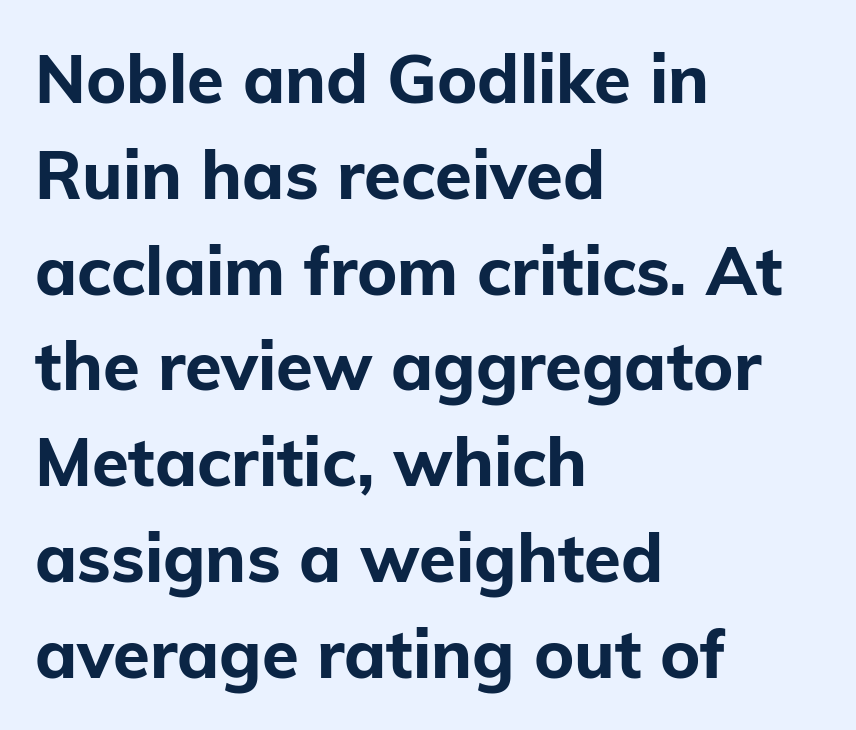
{"serif": "no", "italic": "no", "bold": "yes", "weight": "bold", "width": "normal", "stroke_contrast": "low", "x_height": "medium", "monospaced": "no", "underline": "no", "align": "left", "line_spacing": "normal", "line_spacing_ratio": 1.43, "letter_spacing": "normal", "letter_spacing_em": 0.0, "glyph_px": 67}
